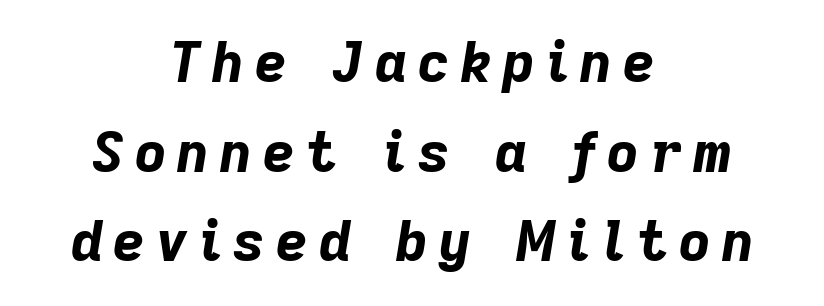
{"italic": "yes", "lean": "right", "slant_degrees": 9, "bold": "yes", "weight": "bold", "width": "normal", "stroke_contrast": "low", "x_height": "medium", "monospaced": "no", "underline": "no", "align": "center", "line_spacing": "normal", "line_spacing_ratio": 1.63, "letter_spacing": "wide", "letter_spacing_em": 0.2, "glyph_px": 55}
